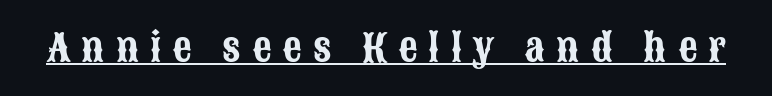
Upright lettering throughout. Do the characters align in a grid? No, the font is proportional. Caption: expanded tracking, letters set apart. Underline: present. The type family on display is of the sans-serif kind.
